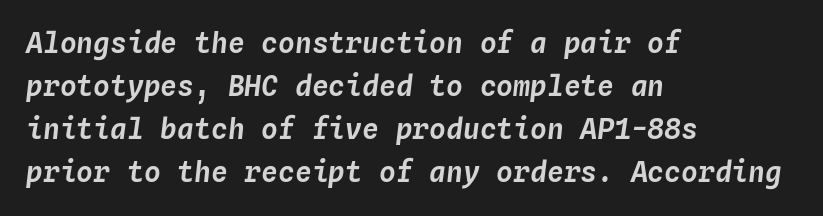
{"italic": "yes", "lean": "right", "slant_degrees": 4, "width": "normal", "stroke_contrast": "low", "x_height": "medium", "monospaced": "yes", "underline": "no", "align": "left", "line_spacing": "normal", "line_spacing_ratio": 1.54, "letter_spacing": "normal", "letter_spacing_em": 0.0, "glyph_px": 28}
